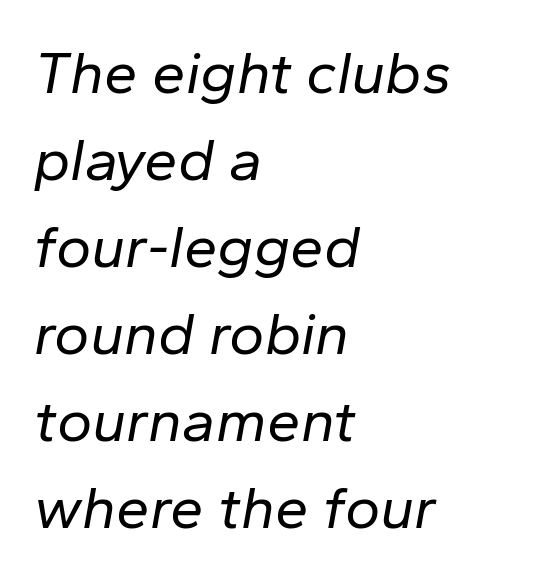
{"italic": "yes", "lean": "right", "slant_degrees": 10, "bold": "no", "weight": "regular", "width": "normal", "stroke_contrast": "low", "x_height": "medium", "monospaced": "no", "underline": "no", "align": "left", "line_spacing": "normal", "line_spacing_ratio": 1.45, "letter_spacing": "normal", "letter_spacing_em": 0.0, "glyph_px": 60}
